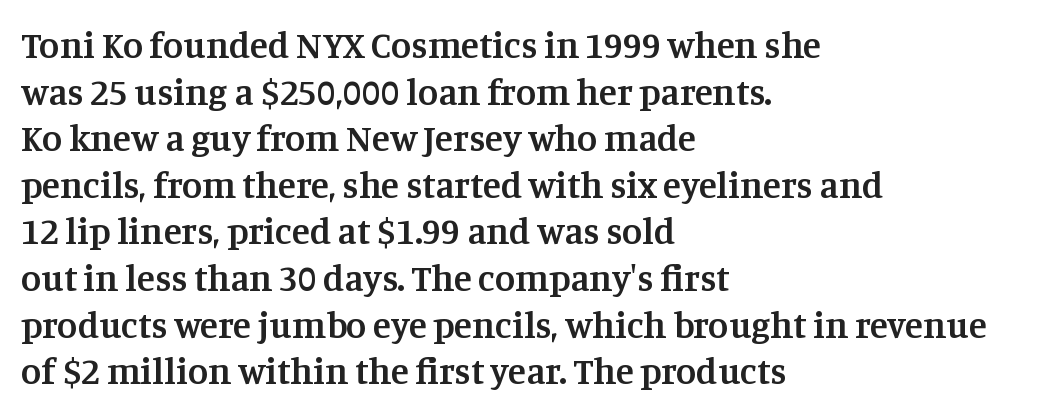
{"serif": "yes", "italic": "no", "bold": "semi", "weight": "semibold", "width": "normal", "stroke_contrast": "medium", "x_height": "large", "monospaced": "no", "underline": "no", "align": "left", "line_spacing": "normal", "line_spacing_ratio": 1.26, "letter_spacing": "normal", "letter_spacing_em": 0.0, "glyph_px": 37}
